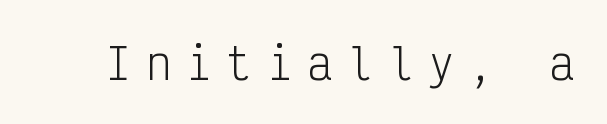
{"serif": "no", "italic": "no", "bold": "no", "weight": "light", "width": "condensed", "stroke_contrast": "low", "x_height": "medium", "monospaced": "yes", "underline": "no", "letter_spacing": "wide", "letter_spacing_em": 0.36, "glyph_px": 42}
